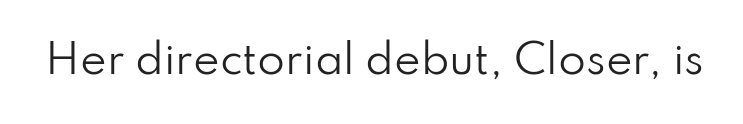
{"serif": "no", "italic": "no", "bold": "no", "weight": "regular", "width": "normal", "stroke_contrast": "low", "x_height": "small", "monospaced": "no", "underline": "no", "letter_spacing": "normal", "letter_spacing_em": 0.0, "glyph_px": 40}
